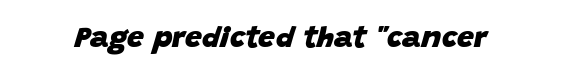
The image shows 30 px heavy type, italic (leaning right); set normal letter spacing, not underlined; low stroke contrast and a large x-height.
